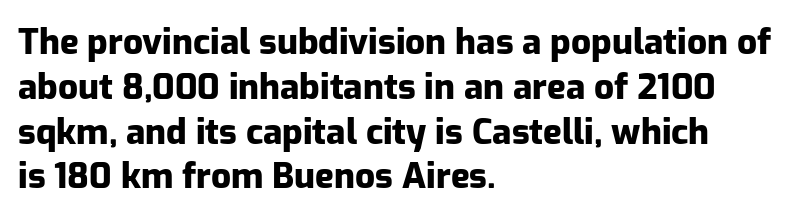
{"serif": "no", "italic": "no", "bold": "yes", "weight": "heavy", "width": "normal", "stroke_contrast": "low", "x_height": "medium", "monospaced": "no", "underline": "no", "align": "left", "line_spacing": "normal", "line_spacing_ratio": 1.28, "letter_spacing": "normal", "letter_spacing_em": 0.0, "glyph_px": 35}
